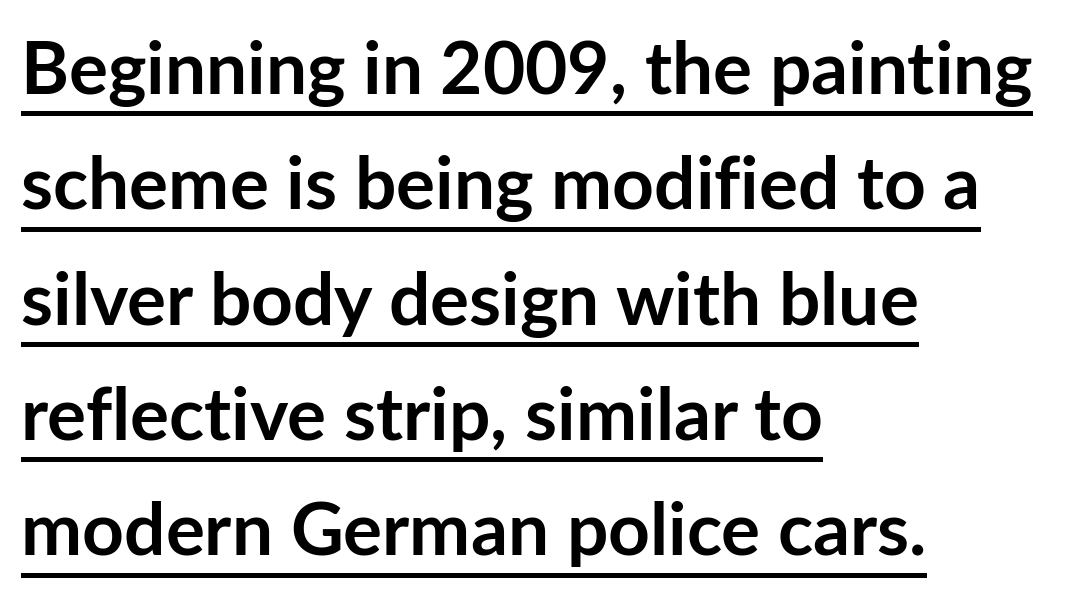
Q: Is the text bold? A: Yes.
Q: Is the text italic (slanted)? A: No, it is upright.
Q: Is the typeface a serif or a sans-serif typeface? A: Sans-serif.
Q: Is the text underlined? A: Yes.
Q: How is the paragraph aligned? A: Left-aligned.
Q: Is the spacing between letters normal or unusually wide? A: Normal.
Q: Is the spacing between lines tight, normal or loose? A: Normal.
Q: Width (condensed, normal, or wide)? A: Normal.
Q: Stroke contrast? A: Low.
Q: x-height? A: Medium.
Q: Monospaced? A: No.
